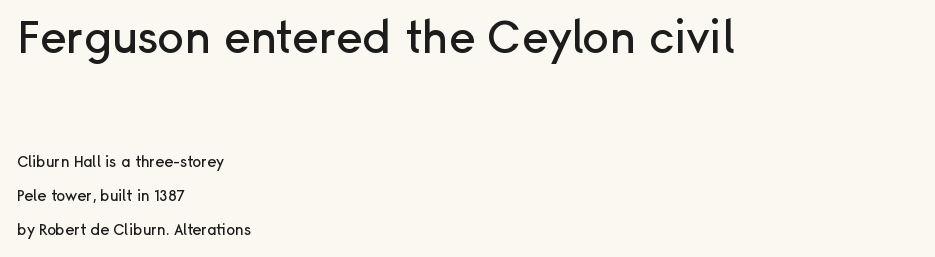
The space directly below the letters is spotless. Line beginnings align vertically; line endings do not. Regarding serifs, this sample does without them. Each letter keeps its own natural width here, so spacing adapts to shape. No extra tracking has been applied to these lines. Two sizes are in play, and the larger belongs to the first block.
